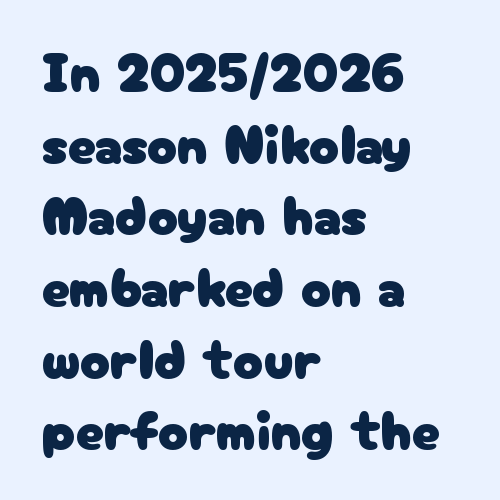
{"serif": "no", "italic": "no", "width": "normal", "stroke_contrast": "low", "x_height": "medium", "monospaced": "no", "underline": "no", "align": "left", "line_spacing": "normal", "line_spacing_ratio": 1.28, "letter_spacing": "normal", "letter_spacing_em": 0.0, "glyph_px": 56}
